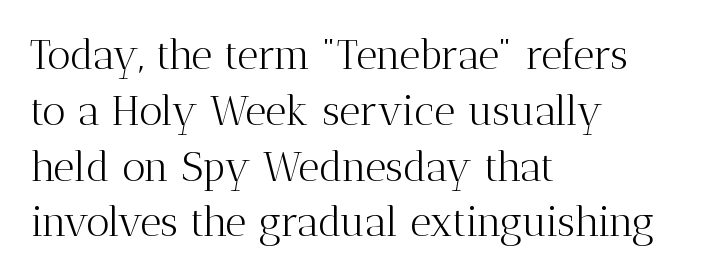
The image shows 41 px light serif type, upright; set left-aligned, normal line spacing (1.36x), normal letter spacing, not underlined; medium stroke contrast and a medium x-height.
